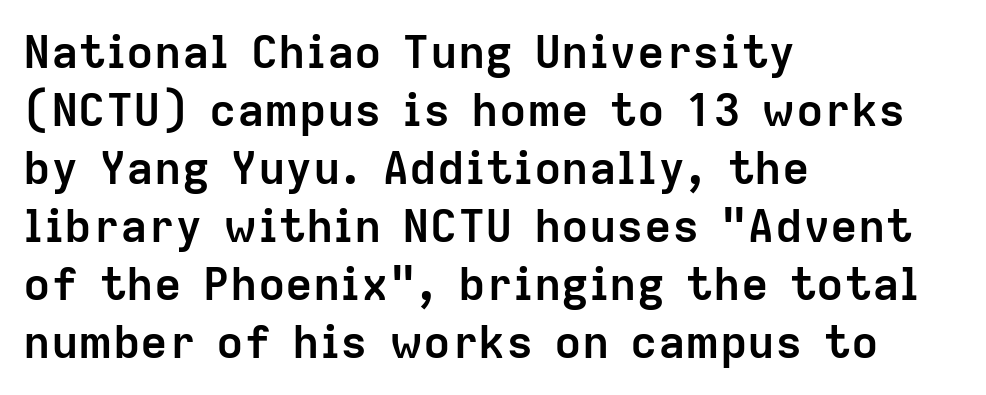
In terms of letterspacing, this is plain default setting. Is the block centered? No — it sits flush against the left margin. A full-strength bold gives these letters their thick strokes. Vertical strokes here are truly vertical.
